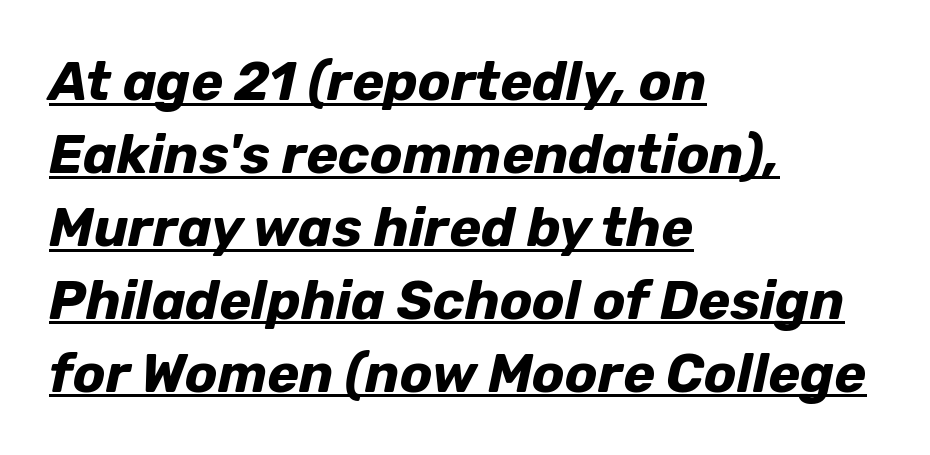
The image shows 54 px bold type, italic (leaning right); set left-aligned, normal line spacing (1.35x), normal letter spacing, underlined; low stroke contrast and a medium x-height.
